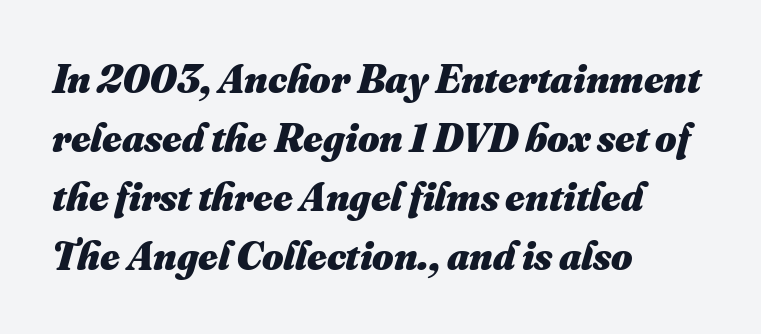
{"bold": "yes", "weight": "heavy", "width": "normal", "stroke_contrast": "medium", "x_height": "small", "monospaced": "no", "underline": "no", "align": "left", "line_spacing": "normal", "line_spacing_ratio": 1.44, "letter_spacing": "normal", "letter_spacing_em": 0.0, "glyph_px": 41}
